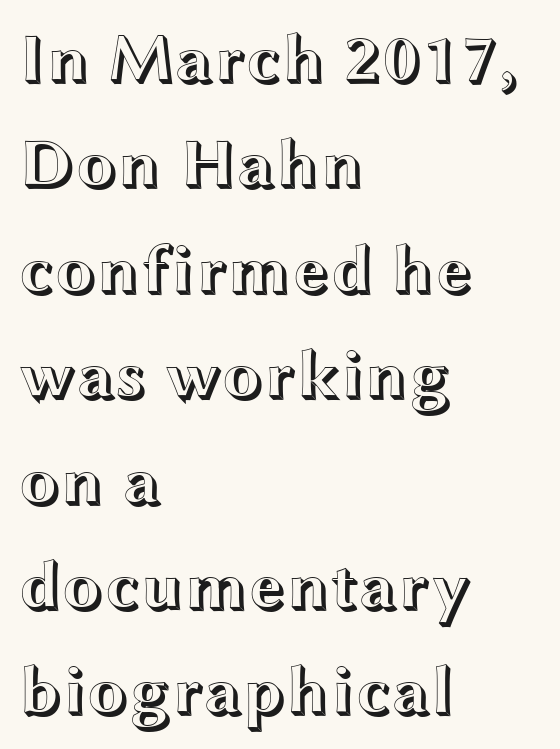
Anything drawn beneath the words? Only blank space. The letters advance in unequal steps, a hallmark of proportional type. Which margin do the lines hug? The left one — the right edge is uneven. Baseline-to-baseline distance is the conventional proportion of letter height. This sample uses plain, unmodified letter spacing.
